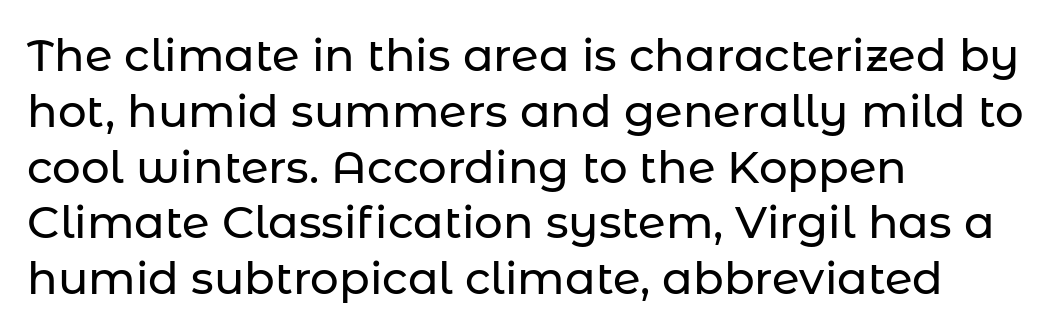
The image shows 45 px sans-serif type, upright; set left-aligned, line spacing 1.24x, normal letter spacing, not underlined; low stroke contrast and a medium x-height.
